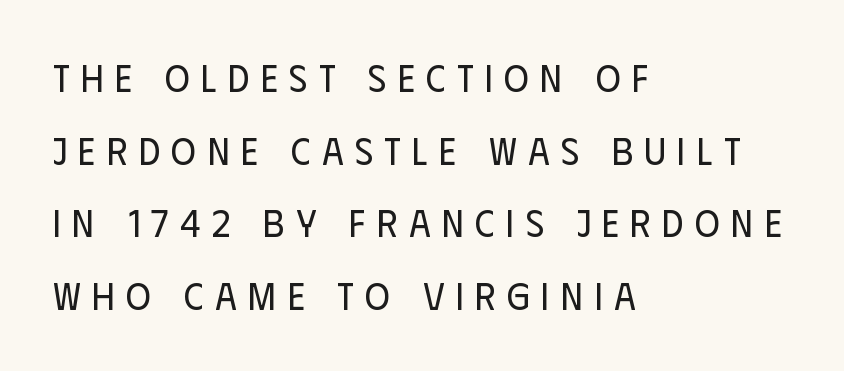
Q: Is the text bold? A: No.
Q: Is the text italic (slanted)? A: No, it is upright.
Q: Is the typeface a serif or a sans-serif typeface? A: Sans-serif.
Q: Is the text underlined? A: No.
Q: How is the paragraph aligned? A: Left-aligned.
Q: Is the spacing between letters normal or unusually wide? A: Unusually wide.
Q: Is the spacing between lines tight, normal or loose? A: Loose.
Q: Width (condensed, normal, or wide)? A: Condensed.
Q: Stroke contrast? A: Low.
Q: x-height? A: Large.
Q: Monospaced? A: No.
